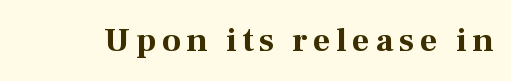
Each glyph is drawn with heavy, bold strokes. Is this a fixed-width face? No — the glyphs have proportional, varying widths. The letters stand upright; this is a roman face. A typesetter would label this face a serif.
